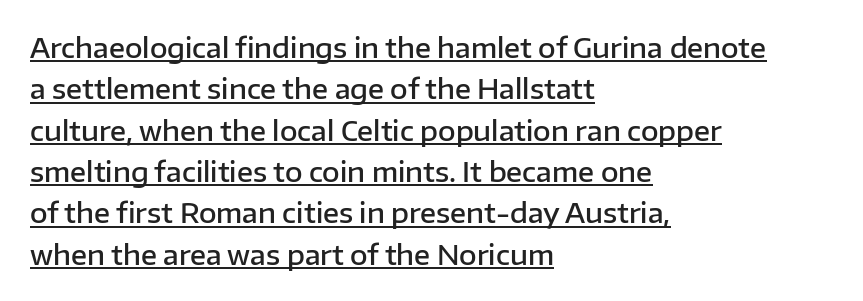
Compared with typical paragraphs, the rows here are spaced about the same. The rendering keeps characters at their native spacing. The axis of the letterforms is exactly vertical. Firm but not heavy-handed strokes: this text is semibold. The face used here appears with an underline applied.
